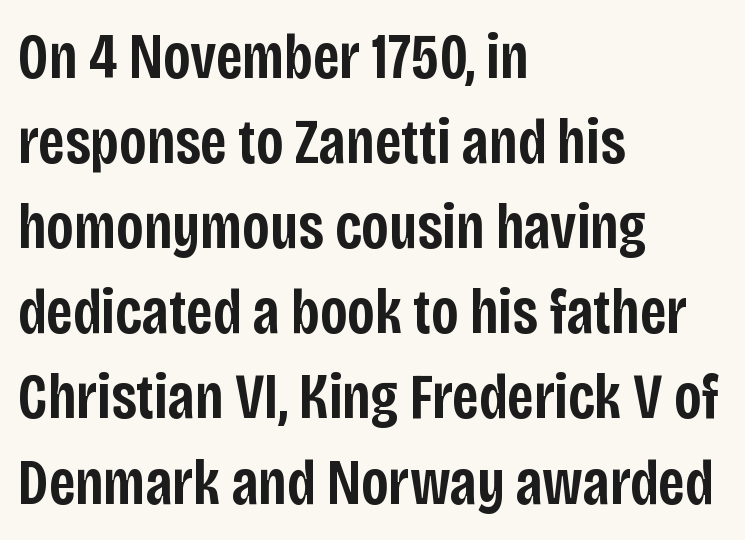
Q: Is the text bold? A: Semi-bold.
Q: Is the text italic (slanted)? A: No, it is upright.
Q: Is the typeface a serif or a sans-serif typeface? A: Sans-serif.
Q: Is the text underlined? A: No.
Q: How is the paragraph aligned? A: Left-aligned.
Q: Is the spacing between letters normal or unusually wide? A: Normal.
Q: Is the spacing between lines tight, normal or loose? A: Normal.
Q: Width (condensed, normal, or wide)? A: Condensed.
Q: Stroke contrast? A: Low.
Q: x-height? A: Large.
Q: Monospaced? A: No.
